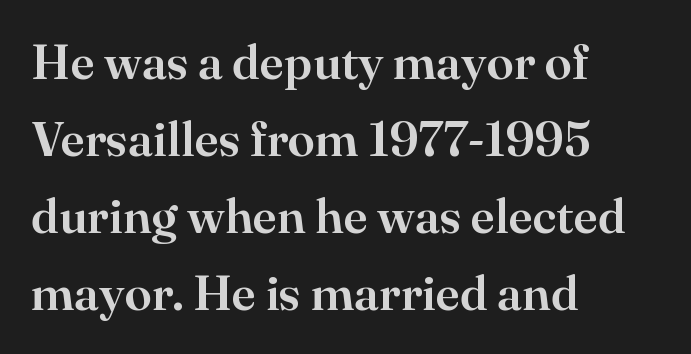
{"serif": "yes", "italic": "no", "width": "normal", "stroke_contrast": "high", "x_height": "small", "monospaced": "no", "underline": "no", "align": "left", "line_spacing": "normal", "line_spacing_ratio": 1.57, "letter_spacing": "normal", "letter_spacing_em": 0.0, "glyph_px": 49}
